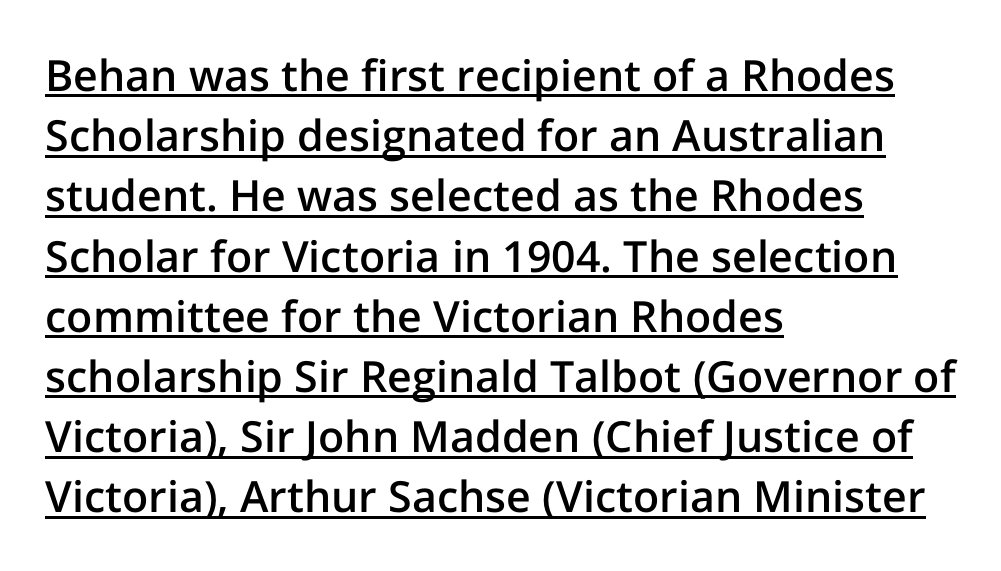
Q: Is the text bold? A: Semi-bold.
Q: Is the text italic (slanted)? A: No, it is upright.
Q: Is the typeface a serif or a sans-serif typeface? A: Sans-serif.
Q: Is the text underlined? A: Yes.
Q: How is the paragraph aligned? A: Left-aligned.
Q: Is the spacing between letters normal or unusually wide? A: Normal.
Q: Is the spacing between lines tight, normal or loose? A: Normal.
Q: Width (condensed, normal, or wide)? A: Normal.
Q: Stroke contrast? A: Low.
Q: x-height? A: Medium.
Q: Monospaced? A: No.
